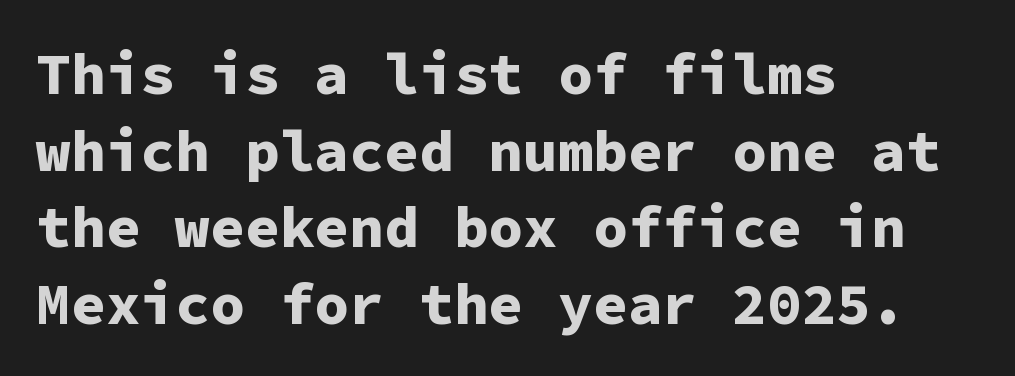
Q: Is the text bold? A: Yes.
Q: Is the text italic (slanted)? A: No, it is upright.
Q: Is the typeface a serif or a sans-serif typeface? A: Sans-serif.
Q: Is the text underlined? A: No.
Q: How is the paragraph aligned? A: Left-aligned.
Q: Is the spacing between letters normal or unusually wide? A: Normal.
Q: Is the spacing between lines tight, normal or loose? A: Normal.
Q: Width (condensed, normal, or wide)? A: Normal.
Q: Stroke contrast? A: Low.
Q: x-height? A: Medium.
Q: Monospaced? A: Yes.
